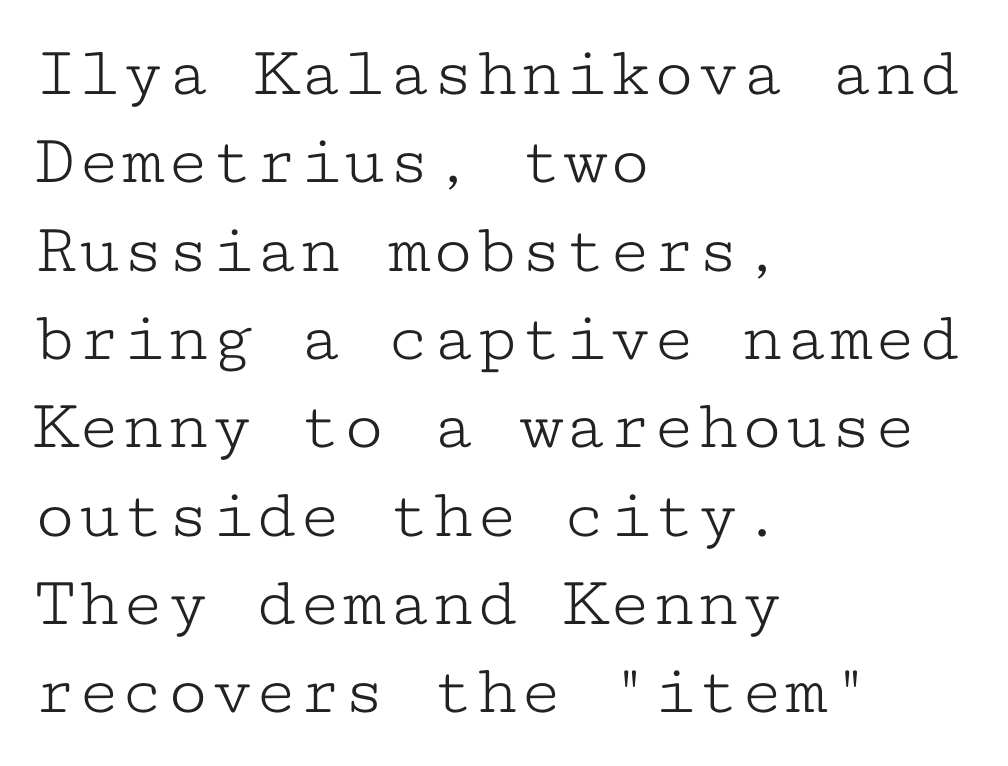
The image shows 73 px light, wide serif type, upright, monospaced; set left-aligned, line spacing 1.21x, normal letter spacing, not underlined; low stroke contrast and a medium x-height.
